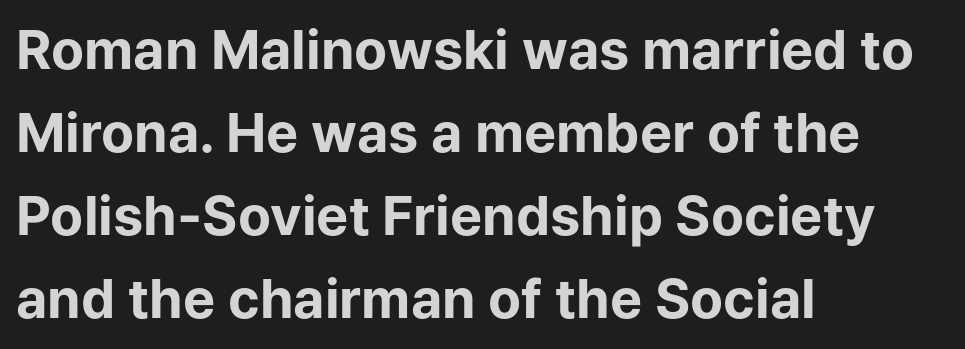
Q: Is the text bold? A: Yes.
Q: Is the text italic (slanted)? A: No, it is upright.
Q: Is the typeface a serif or a sans-serif typeface? A: Sans-serif.
Q: Is the text underlined? A: No.
Q: How is the paragraph aligned? A: Left-aligned.
Q: Is the spacing between letters normal or unusually wide? A: Normal.
Q: Is the spacing between lines tight, normal or loose? A: Normal.
Q: Width (condensed, normal, or wide)? A: Normal.
Q: Stroke contrast? A: Low.
Q: x-height? A: Medium.
Q: Monospaced? A: No.
